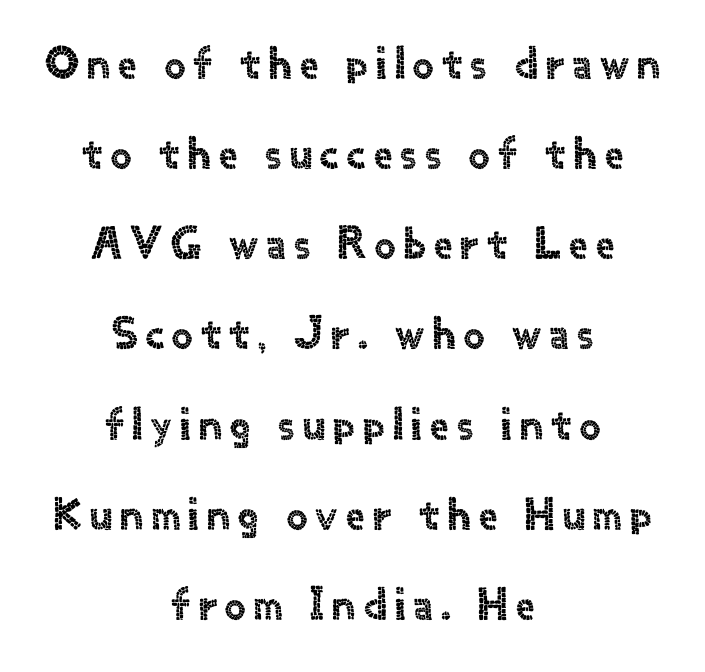
{"serif": "no", "italic": "no", "width": "normal", "x_height": "small", "monospaced": "no", "underline": "no", "align": "center", "line_spacing": "loose", "line_spacing_ratio": 1.96, "glyph_px": 46}
